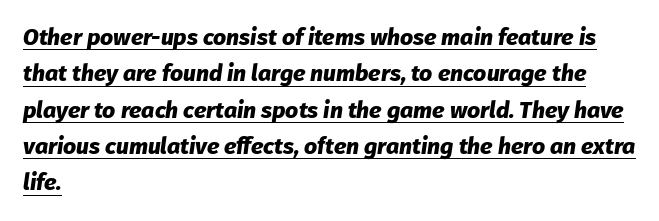
What weight is shown? A full bold with thick strokes. Does extra space separate the letters? No, they use regular spacing. The rendering uses a moderate line-height, typical for paragraphs. Every character sits at an angle, as italics do. Check the space under the baseline: a stroke is drawn there.
